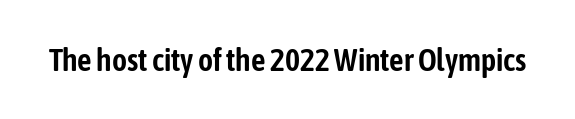
The words here are not underlined. Posture: upright roman. The horizontal fit of the characters is conventional and even. What kind of face is this? One without serifs — a sans.
